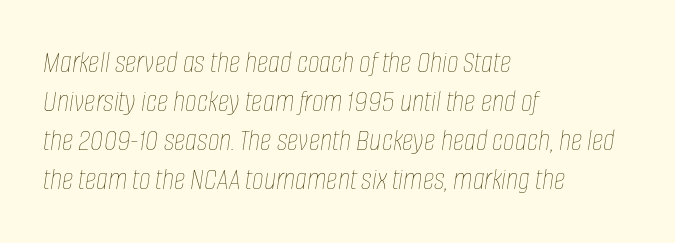
{"italic": "yes", "lean": "right", "slant_degrees": 8, "bold": "no", "weight": "thin", "width": "condensed", "stroke_contrast": "low", "x_height": "large", "monospaced": "no", "underline": "no", "align": "left", "line_spacing_ratio": 1.22, "letter_spacing": "normal", "letter_spacing_em": 0.0, "glyph_px": 32}
